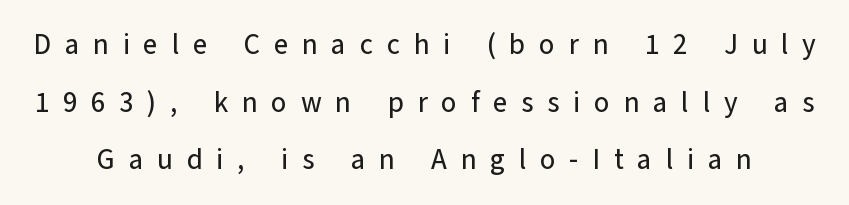
The image shows 28 px sans-serif type, upright; set loose line spacing (2.06x), unusually wide letter spacing (+0.49 em), not underlined; low stroke contrast and a medium x-height.
